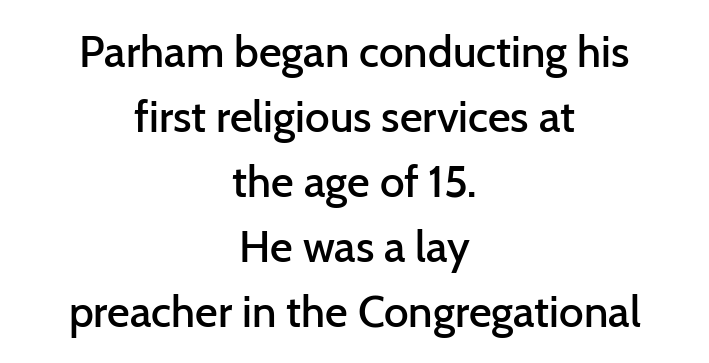
What weight is shown? A semibold, between regular and bold. Horizontal alignment here is central, giving a formal, balanced look. A typesetter would call this zero additional tracking. If you measured baseline to baseline, you'd find a middling distance. This sample uses an upright cut, with every glyph sitting square on the baseline.
